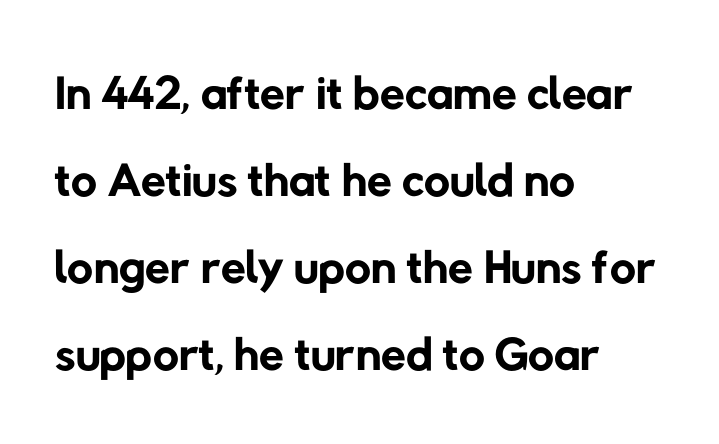
{"serif": "no", "bold": "no", "weight": "regular", "width": "normal", "stroke_contrast": "low", "x_height": "medium", "monospaced": "no", "underline": "no", "align": "left", "line_spacing_ratio": 1.21, "letter_spacing": "normal", "letter_spacing_em": 0.0, "glyph_px": 72}
